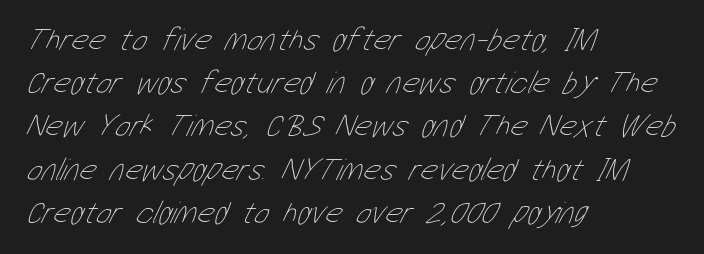
Type without underlining. The rag falls on the right side of this text block. This sample keeps an unexceptional amount of space between lines. Heaviness? Minimal to ordinary, like unemphasized prose. Caption: standard tracking, unaltered. A typesetter would call this proportional, since set widths differ per character.
